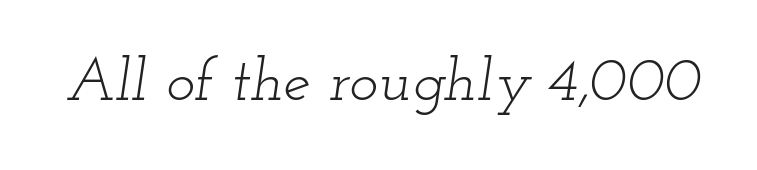
Unmarked baselines from the first word to the last. Serifs: yes, visible at the terminals of the letterforms. Quick note: italic. The type is set solid horizontally, with unmodified tracking. Weight: regular or lighter.
